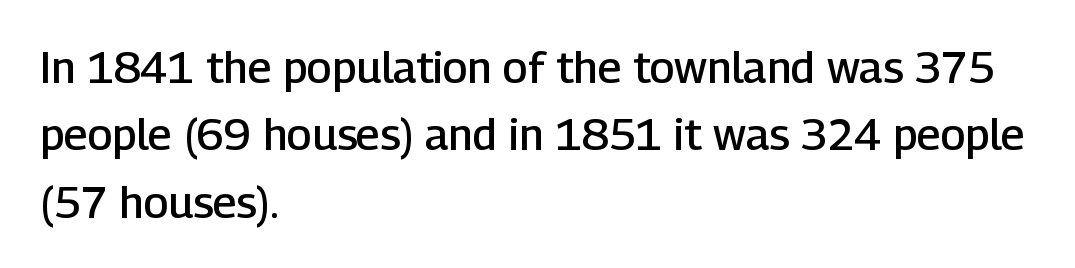
The characters display no serif detailing; their extremities are plain. The rendering uses a moderate line-height, typical for paragraphs. Stroke thickness is moderately raised; the sample reads as semibold. Is there any slant? The stems are plumb. The glyphs are unaccompanied by any horizontal stroke below them.
